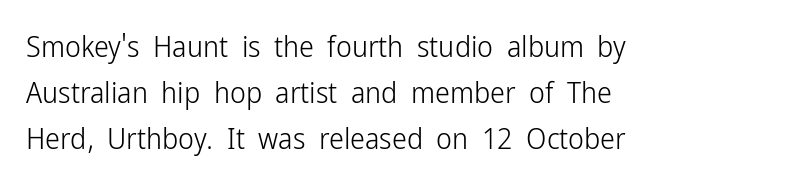
The image shows 30 px light, condensed sans-serif type, upright; set left-aligned, normal line spacing (1.54x), normal letter spacing, not underlined; low stroke contrast and a medium x-height.
